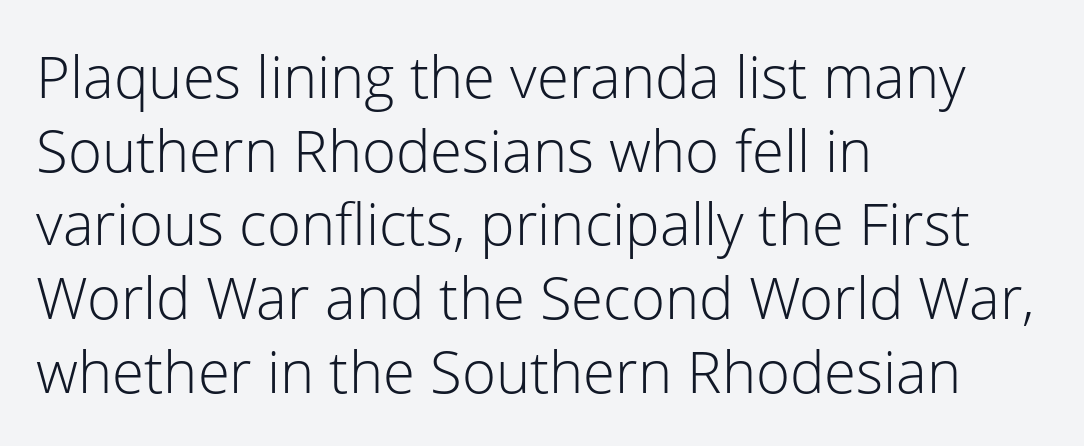
Q: Is the text bold? A: No.
Q: Is the text italic (slanted)? A: No, it is upright.
Q: Is the typeface a serif or a sans-serif typeface? A: Sans-serif.
Q: Is the text underlined? A: No.
Q: How is the paragraph aligned? A: Left-aligned.
Q: Is the spacing between letters normal or unusually wide? A: Normal.
Q: Is the spacing between lines tight, normal or loose? A: Normal.
Q: Width (condensed, normal, or wide)? A: Normal.
Q: Stroke contrast? A: Low.
Q: x-height? A: Medium.
Q: Monospaced? A: No.
